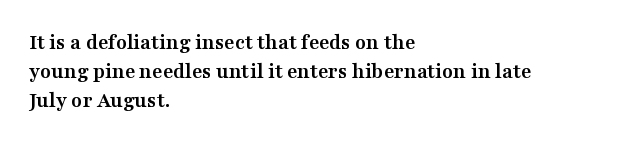
Q: Is the text bold? A: Yes.
Q: Is the text italic (slanted)? A: No, it is upright.
Q: Is the text underlined? A: No.
Q: How is the paragraph aligned? A: Left-aligned.
Q: Is the spacing between letters normal or unusually wide? A: Normal.
Q: Is the spacing between lines tight, normal or loose? A: Normal.
